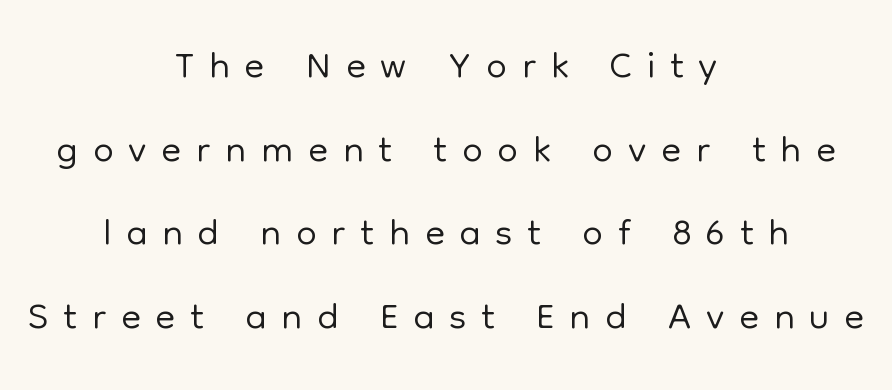
Q: Is the text bold? A: No.
Q: Is the text italic (slanted)? A: No, it is upright.
Q: Is the typeface a serif or a sans-serif typeface? A: Sans-serif.
Q: Is the text underlined? A: No.
Q: How is the paragraph aligned? A: Centered.
Q: Is the spacing between letters normal or unusually wide? A: Unusually wide.
Q: Is the spacing between lines tight, normal or loose? A: Normal.
Q: Width (condensed, normal, or wide)? A: Normal.
Q: Stroke contrast? A: Low.
Q: x-height? A: Medium.
Q: Monospaced? A: No.
